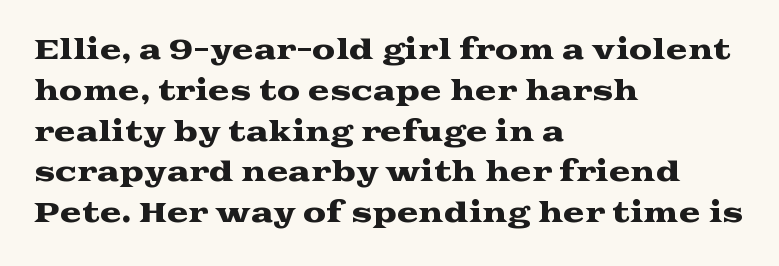
The space between consecutive lines is moderate. This sample uses plain, unmodified letter spacing. Layout note: lines flush left. No italicization has been applied; the sample stays upright. The passage shown is not underscored anywhere.
